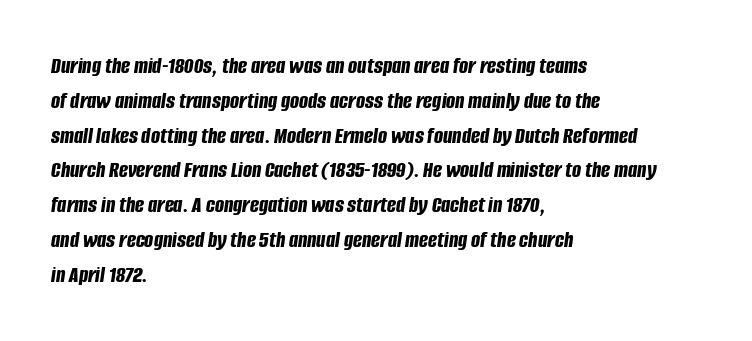
The image shows 24 px bold type, italic (leaning right); set left-aligned, normal line spacing (1.45x), normal letter spacing, not underlined.
